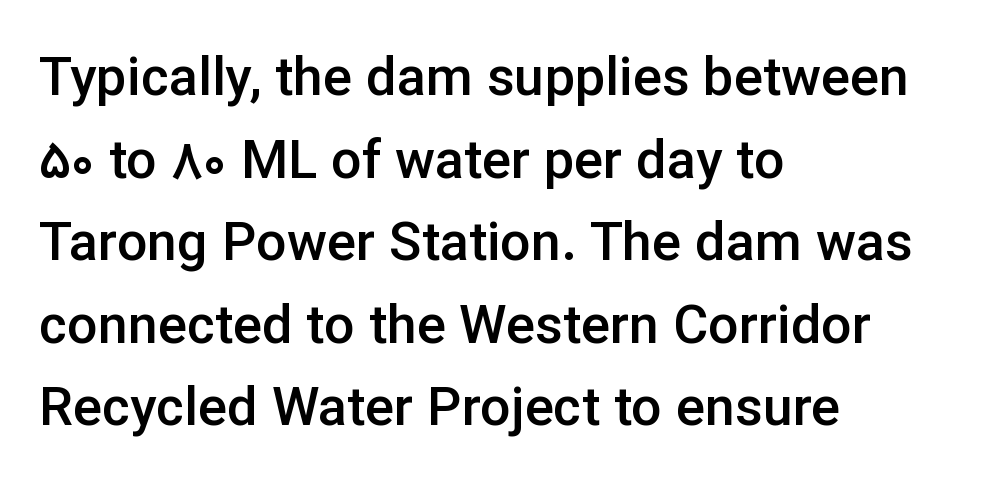
Q: Is the text bold? A: Semi-bold.
Q: Is the text italic (slanted)? A: No, it is upright.
Q: Is the typeface a serif or a sans-serif typeface? A: Sans-serif.
Q: Is the text underlined? A: No.
Q: How is the paragraph aligned? A: Left-aligned.
Q: Is the spacing between letters normal or unusually wide? A: Normal.
Q: Is the spacing between lines tight, normal or loose? A: Normal.
Q: Width (condensed, normal, or wide)? A: Normal.
Q: Stroke contrast? A: Low.
Q: x-height? A: Medium.
Q: Monospaced? A: No.
